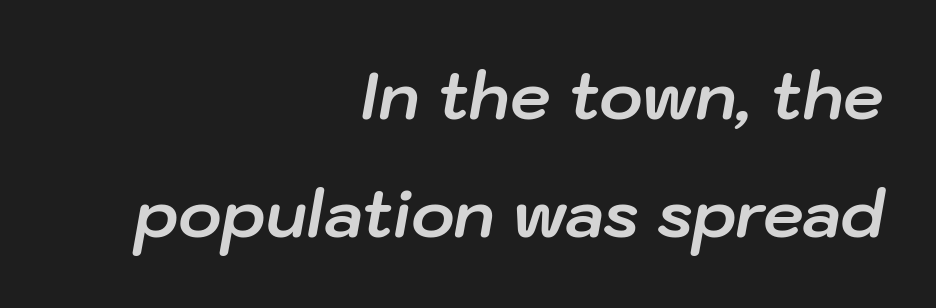
The paragraph has a hard right edge and a soft left edge. The space directly below the letters is spotless. The tracking reads as untouched default to a designer's eye. Compared with ordinary roman type, these characters are visibly tilted. Think of a printed novel: that variable character pitch is what you see here.
